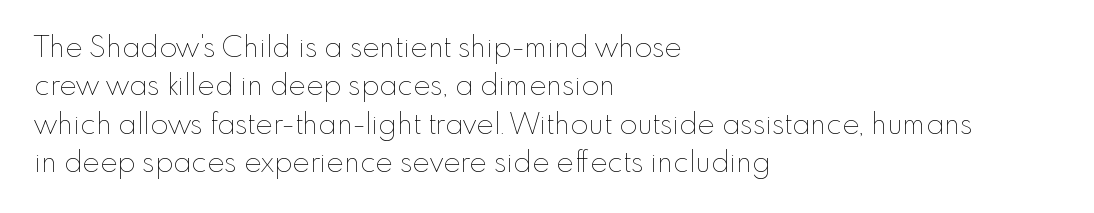
Q: Is the text bold? A: No.
Q: Is the text italic (slanted)? A: No, it is upright.
Q: Is the text underlined? A: No.
Q: How is the paragraph aligned? A: Left-aligned.
Q: Is the spacing between letters normal or unusually wide? A: Normal.
Q: Is the spacing between lines tight, normal or loose? A: Normal.
Q: Width (condensed, normal, or wide)? A: Normal.
Q: Stroke contrast? A: Low.
Q: x-height? A: Small.
Q: Monospaced? A: No.
